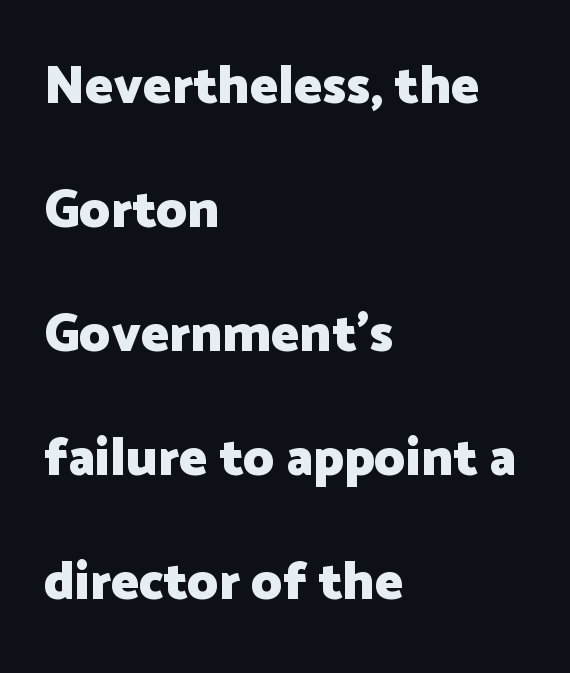
The image shows 53 px heavy sans-serif type, upright; set left-aligned, loose line spacing (2.34x), normal letter spacing, not underlined; low stroke contrast and a medium x-height.
